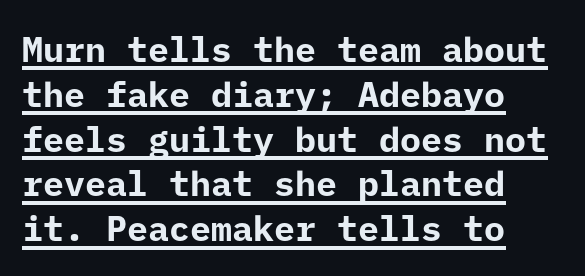
{"serif": "no", "italic": "no", "bold": "yes", "weight": "bold", "width": "normal", "stroke_contrast": "low", "x_height": "medium", "underline": "yes", "align": "left", "line_spacing": "normal", "line_spacing_ratio": 1.28, "letter_spacing": "normal", "letter_spacing_em": 0.0, "glyph_px": 35}
